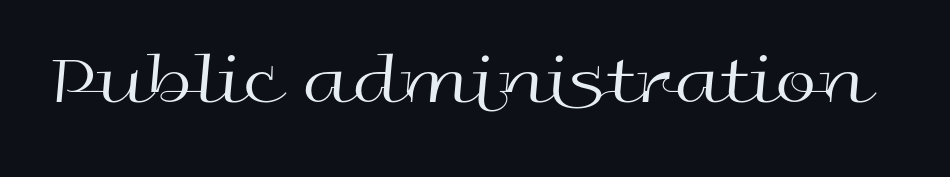
Q: Is the text bold? A: No.
Q: Is the text italic (slanted)? A: No, it is upright.
Q: Is the typeface a serif or a sans-serif typeface? A: Sans-serif.
Q: Is the text underlined? A: No.
Q: Is the spacing between letters normal or unusually wide? A: Normal.
Q: Width (condensed, normal, or wide)? A: Wide.
Q: x-height? A: Medium.
Q: Monospaced? A: No.
